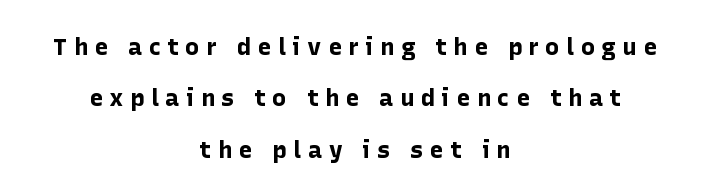
Layout note: lines centered. The letters are spread apart with noticeably loose tracking. Descenders are the only things crossing below the line. The specimen reads as upright at a glance. The lines are spread far apart with generous leading.
